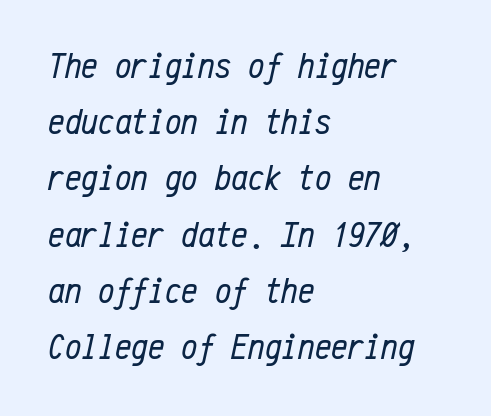
The space directly below the letters is spotless. You could count columns in this text — the font is strictly monospaced. A typesetter would call this leading conventional body-copy spacing. Short note: letters normally spaced.
